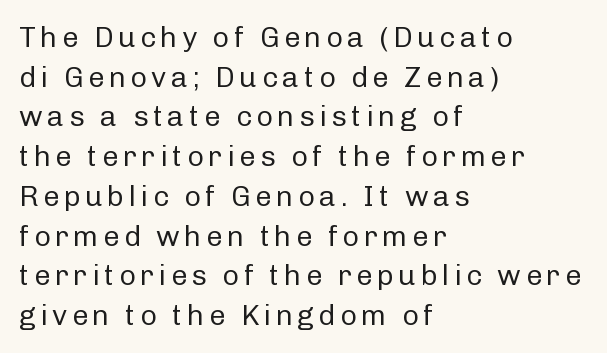
The face used here is proportionally spaced, like ordinary book or web type. Where is the straight margin? On the left. One glance says typical: line gaps are just what's usual. Classification — sans serif.
